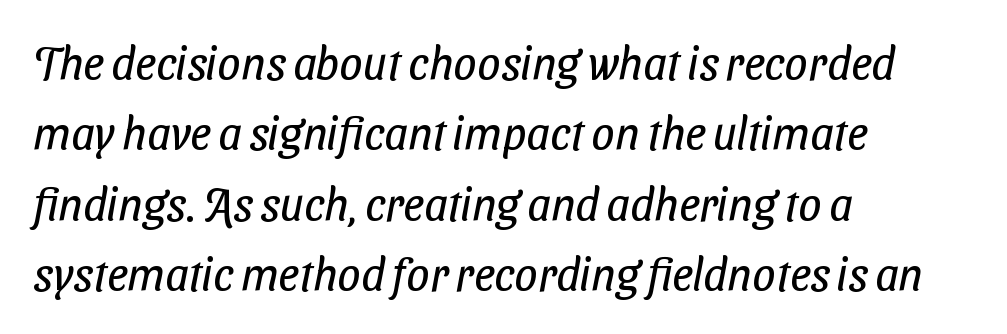
The image shows 46 px regular-weight, condensed sans-serif type; set left-aligned, normal line spacing (1.53x), normal letter spacing, not underlined; low stroke contrast and a medium x-height.
